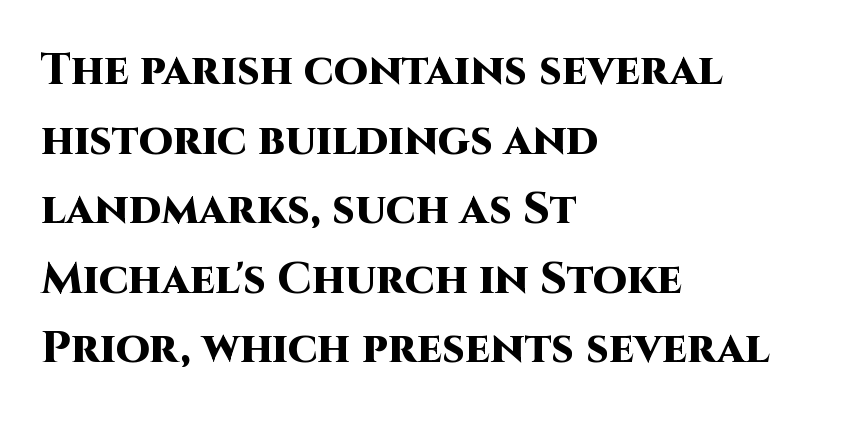
Q: Is the text bold? A: Yes.
Q: Is the text italic (slanted)? A: No, it is upright.
Q: Is the typeface a serif or a sans-serif typeface? A: Sans-serif.
Q: Is the text underlined? A: No.
Q: How is the paragraph aligned? A: Left-aligned.
Q: Is the spacing between letters normal or unusually wide? A: Normal.
Q: Is the spacing between lines tight, normal or loose? A: Normal.
Q: Width (condensed, normal, or wide)? A: Normal.
Q: Stroke contrast? A: High.
Q: x-height? A: Large.
Q: Monospaced? A: No.
